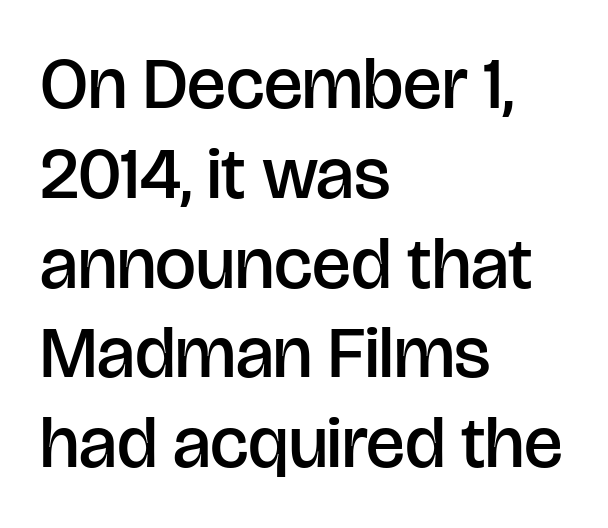
The image shows 73 px semibold sans-serif type, upright; set left-aligned, line spacing 1.23x, normal letter spacing, not underlined; low stroke contrast and a large x-height.
